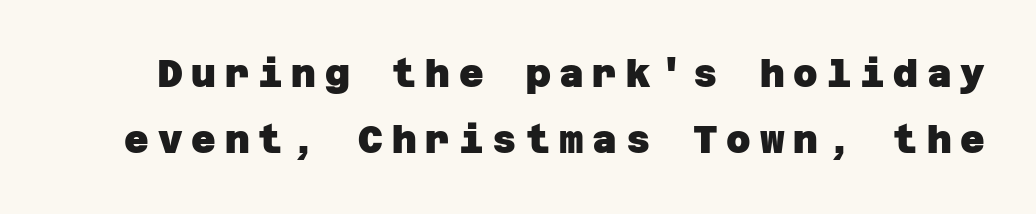
{"serif": "no", "bold": "yes", "weight": "heavy", "width": "normal", "stroke_contrast": "low", "x_height": "large", "underline": "no", "line_spacing_ratio": 1.74, "letter_spacing": "wide", "letter_spacing_em": 0.23, "glyph_px": 38}
